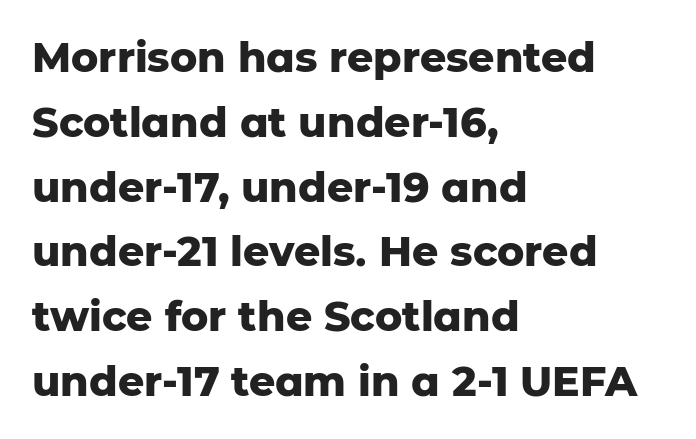
The image shows 41 px heavy sans-serif type, upright; set left-aligned, normal line spacing (1.58x), normal letter spacing, not underlined; low stroke contrast and a medium x-height.
